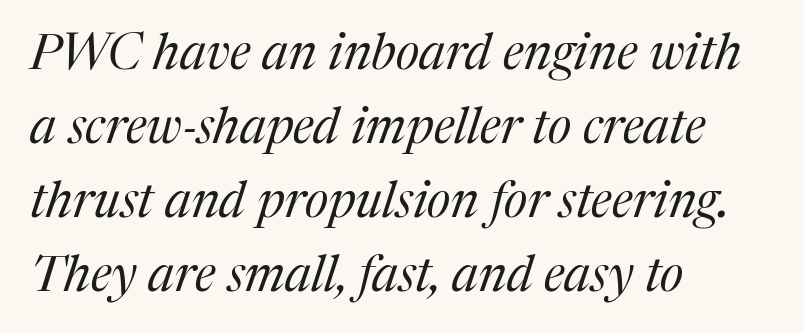
A typesetter would label this face a serif. Line starts are locked; line ends wander. The passage shown is not underscored anywhere. The gaps between neighbouring characters are ordinary and unremarkable.
